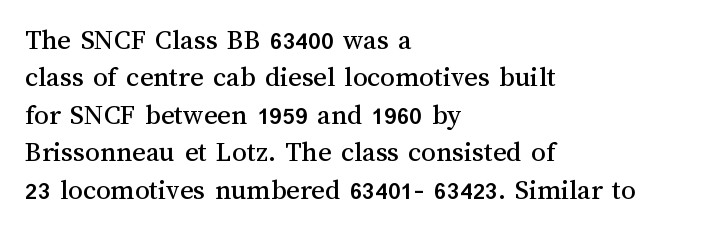
Letter spacing: default. A typesetter would call this proportional, since set widths differ per character. No italicization has been applied; the sample stays upright. Anything drawn beneath the words? Only blank space. All the whitespace from short lines collects on the right.
